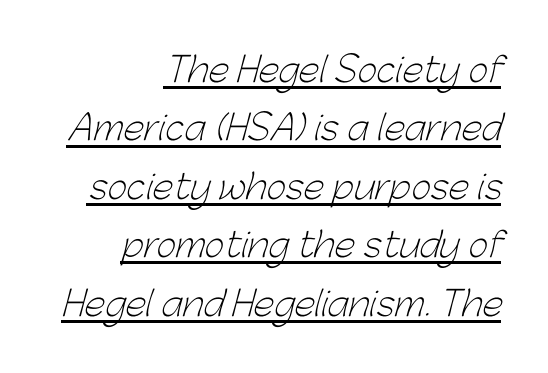
The strokes are not fattened; the text isn't bold. Compared with a flush-left layout, this one pins lines to the opposite, right side. Underline: present. The type family on display is of the sans-serif kind. This sample has the flowing, uneven cadence of proportional lettering. Characters follow at the spacing the type designer built in.
